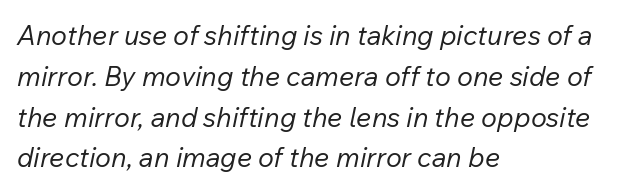
Q: Is the text bold? A: No.
Q: Is the text italic (slanted)? A: Yes, it leans right by about 12 degrees.
Q: Is the text underlined? A: No.
Q: How is the paragraph aligned? A: Left-aligned.
Q: Is the spacing between letters normal or unusually wide? A: Normal.
Q: Is the spacing between lines tight, normal or loose? A: Normal.
